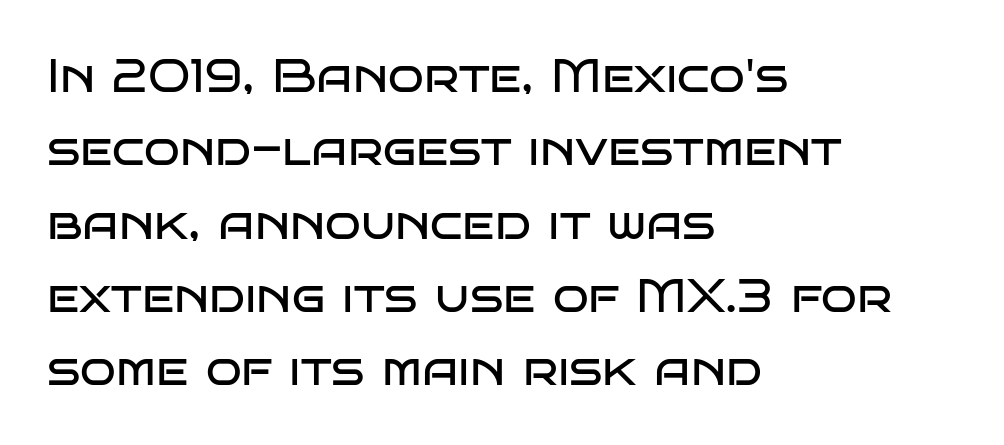
The image shows 47 px regular-weight, wide sans-serif type, upright; set left-aligned, normal line spacing (1.56x), normal letter spacing, not underlined; low stroke contrast and a large x-height.
